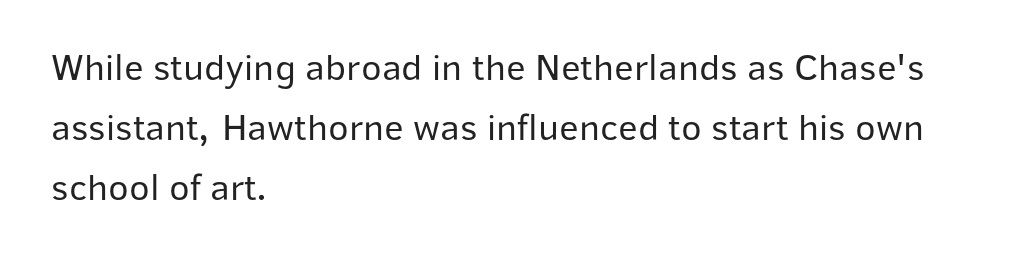
The image shows 38 px regular-weight sans-serif type, upright; set left-aligned, normal line spacing (1.58x), normal letter spacing, not underlined; low stroke contrast and a medium x-height.
